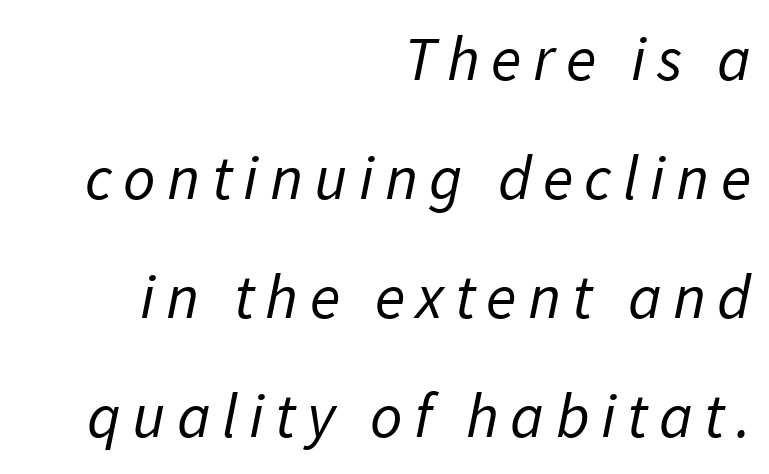
The image shows 63 px regular-weight sans-serif type; set right-aligned, line spacing 1.89x, not underlined; low stroke contrast and a medium x-height.
